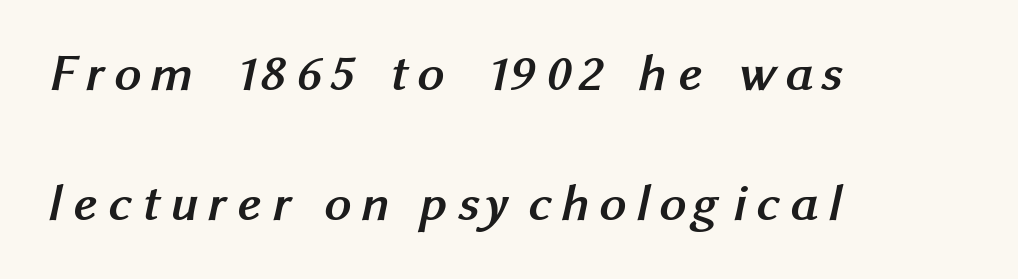
Heft: maximum for text — a bold. Only glyphs here, with clear space below each row. Each letter keeps its own natural width here, so spacing adapts to shape. What kind of face is this? One without serifs — a sans.
